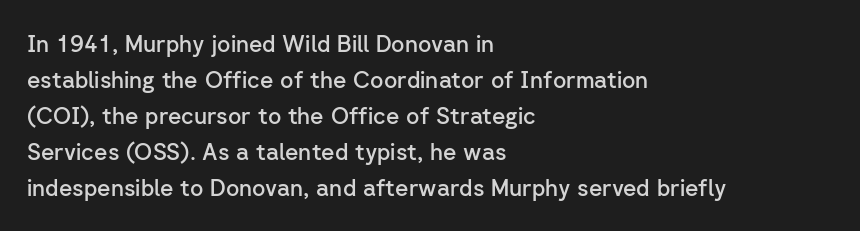
{"italic": "no", "bold": "semi", "underline": "no", "align": "left", "line_spacing": "normal", "line_spacing_ratio": 1.57, "letter_spacing": "normal", "letter_spacing_em": 0.0, "glyph_px": 23}
